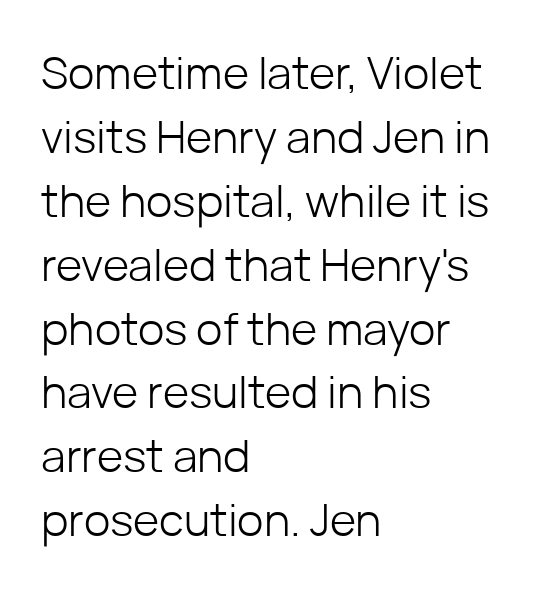
Nope, not italic — everything's standing straight. The designer left line spacing at the default. Glance below the letters and you will spot only blank space. Does extra space separate the letters? No, they use regular spacing.
